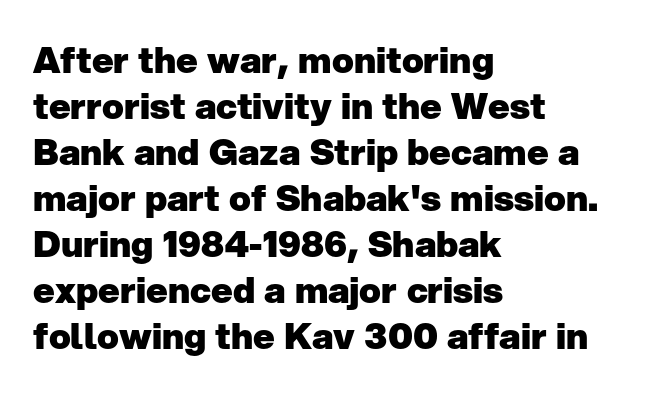
{"serif": "no", "italic": "no", "bold": "yes", "weight": "heavy", "width": "normal", "stroke_contrast": "low", "x_height": "medium", "monospaced": "no", "underline": "no", "align": "left", "line_spacing": "normal", "line_spacing_ratio": 1.28, "letter_spacing": "normal", "letter_spacing_em": 0.0, "glyph_px": 36}
